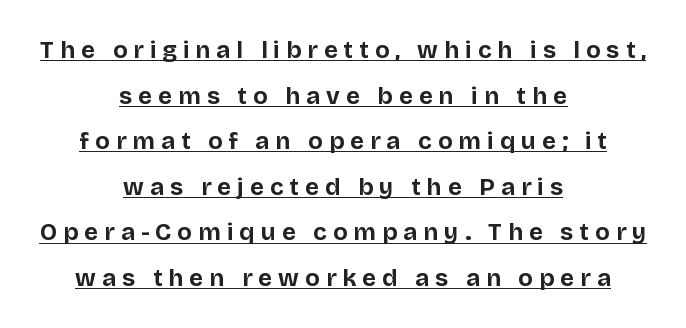
The letters stand straight up with perfectly vertical stems. You could only call the tracking loose — the letters float apart. In terms of leading, this rendering errs on the spacious side. Layout note: lines centered.
